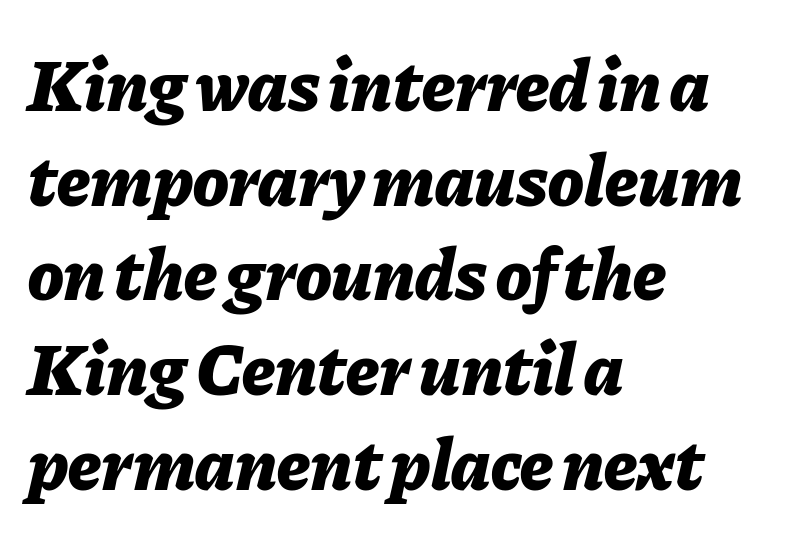
The image shows 74 px bold type, italic (leaning right); set left-aligned, normal line spacing (1.28x), normal letter spacing, not underlined; low stroke contrast and a medium x-height.
